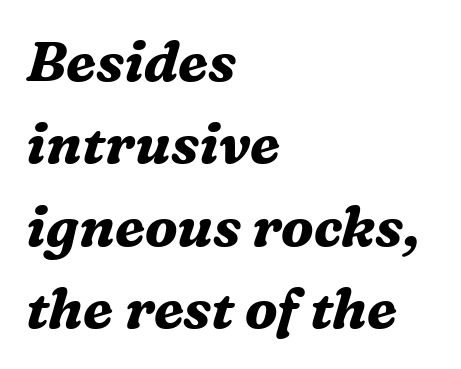
Quick note: underline off. Heft: maximum for text — a bold. The designer went with a serif here, giving each stem small feet. The paragraph has a hard left edge and a soft right edge. Is this a fixed-width face? No — the glyphs have proportional, varying widths. In terms of posture, this sample is oblique.
